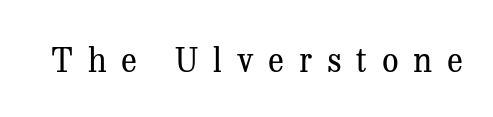
{"serif": "yes", "italic": "no", "bold": "no", "weight": "regular", "width": "normal", "stroke_contrast": "medium", "x_height": "medium", "monospaced": "no", "underline": "no", "letter_spacing": "wide", "letter_spacing_em": 0.45, "glyph_px": 33}
